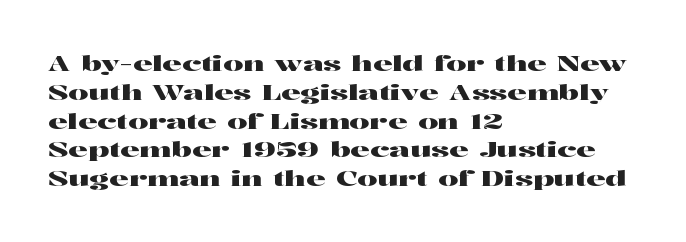
{"italic": "no", "underline": "no", "align": "left", "line_spacing": "normal", "line_spacing_ratio": 1.31, "letter_spacing": "normal", "letter_spacing_em": 0.0, "glyph_px": 22}
